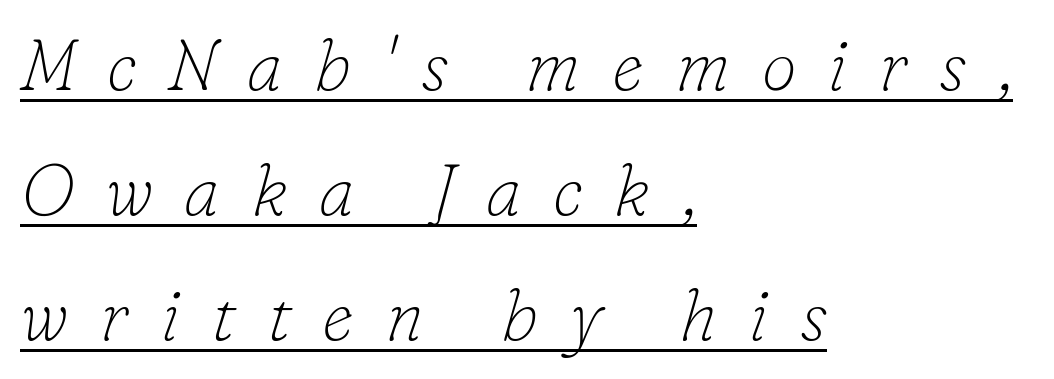
The specimen reads as italic at a glance. These lines are composed in type with serifs. This rendering widens character spacing well past its baseline value. Do the characters align in a grid? No, the font is proportional. The face looks like a standard text weight, possibly lighter.
